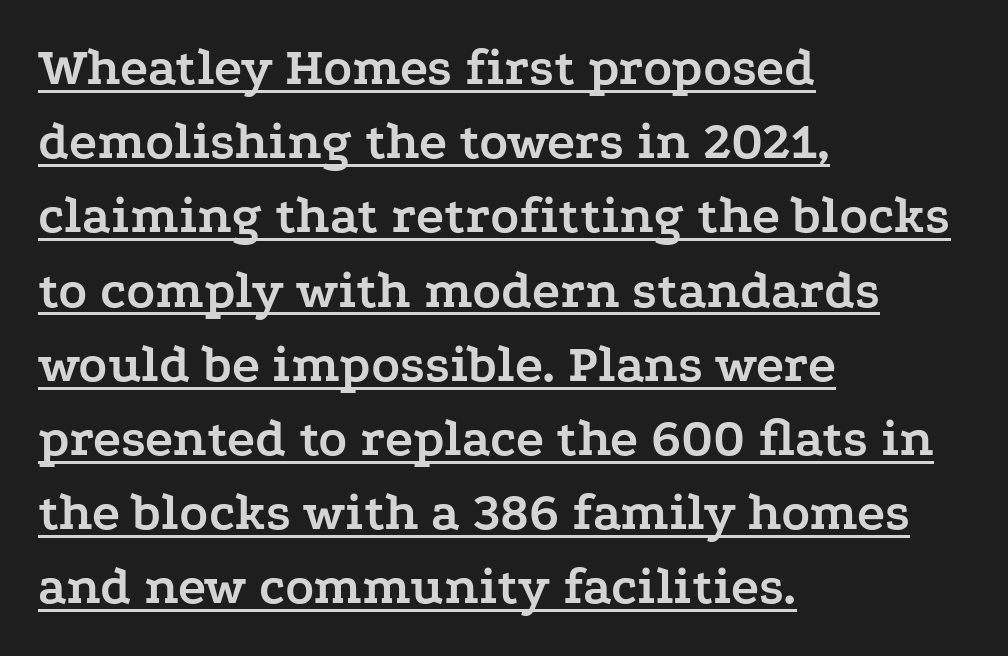
The image shows 53 px semibold, wide serif type, upright; set left-aligned, normal line spacing (1.4x), normal letter spacing, underlined; low stroke contrast and a medium x-height.
